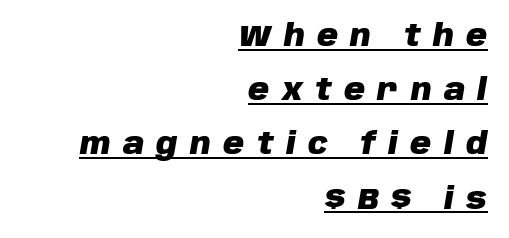
Check the space under the baseline: a stroke is drawn there. Italic? Definitely — the glyphs are oblique. Here the designer chose a conventional face with non-uniform glyph widths. The rag falls on the left side of this text block. These words are printed bold, with thick strokes throughout.
